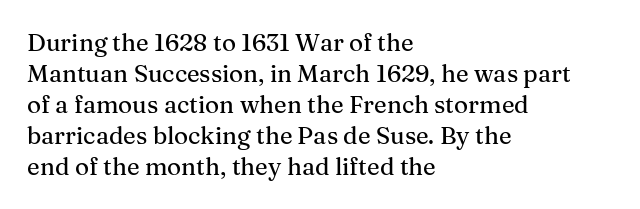
The image shows 24 px text type, upright; set left-aligned, normal line spacing (1.29x), normal letter spacing, not underlined.
